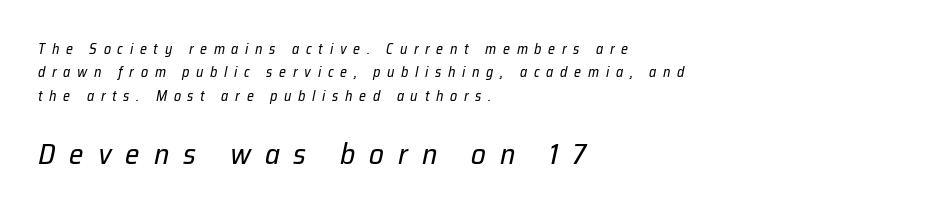
Q: Is the text bold? A: No.
Q: Is the text italic (slanted)? A: Yes, it leans right by about 12 degrees.
Q: Is the text underlined? A: No.
Q: How is the paragraph aligned? A: Left-aligned.
Q: Is the spacing between letters normal or unusually wide? A: Unusually wide.
Q: Is the spacing between lines tight, normal or loose? A: Normal.
Q: Which block of text is set in a larger size, the first (top) or the second (bottom)? A: The second (bottom) one.
Q: Width (condensed, normal, or wide)? A: Normal.
Q: Stroke contrast? A: Low.
Q: x-height? A: Medium.
Q: Monospaced? A: No.
